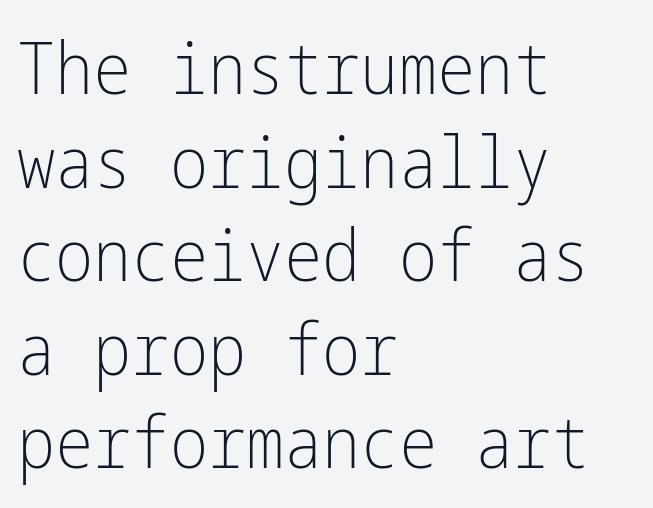
{"serif": "no", "italic": "no", "bold": "no", "weight": "light", "width": "condensed", "stroke_contrast": "low", "x_height": "medium", "underline": "no", "align": "left", "line_spacing": "normal", "line_spacing_ratio": 1.3, "letter_spacing": "normal", "letter_spacing_em": 0.0, "glyph_px": 72}
